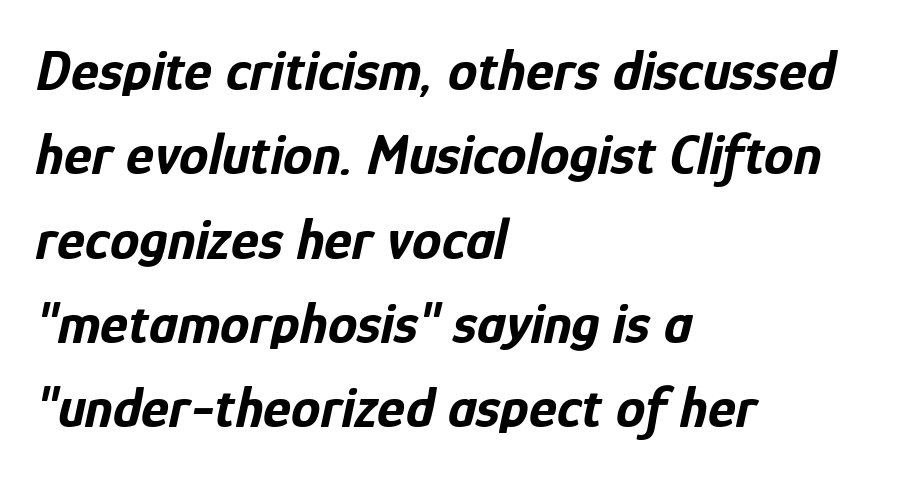
Inter-character spacing is left at the font's built-in metrics. Caption: bold face, heavy strokes. The lines are quadded left. Baseline-to-baseline distance is the conventional proportion of letter height. The words here are not underlined.
